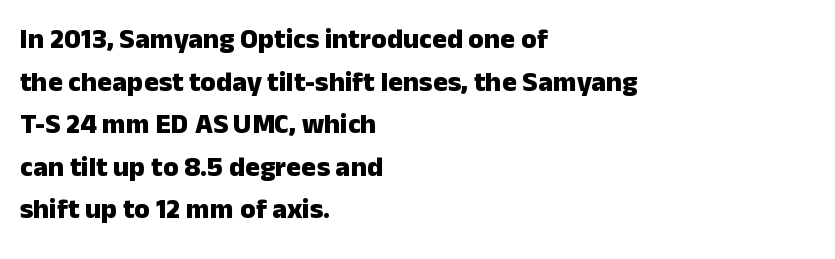
Q: Is the text bold? A: Yes.
Q: Is the text italic (slanted)? A: No, it is upright.
Q: Is the typeface a serif or a sans-serif typeface? A: Sans-serif.
Q: Is the text underlined? A: No.
Q: How is the paragraph aligned? A: Left-aligned.
Q: Is the spacing between letters normal or unusually wide? A: Normal.
Q: Is the spacing between lines tight, normal or loose? A: Normal.
Q: Width (condensed, normal, or wide)? A: Normal.
Q: Stroke contrast? A: Low.
Q: x-height? A: Medium.
Q: Monospaced? A: No.
